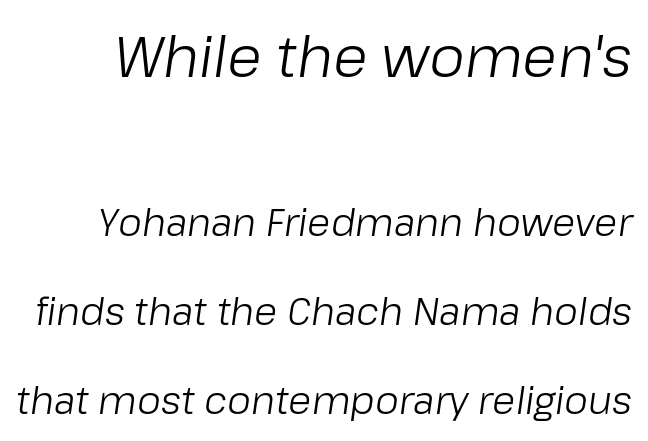
Honestly, there is no underline to notice here at all. Reading top to bottom, the characters get smaller at the block break. Between one letter and the next there's only the usual sliver of space. Each letter keeps its own natural width here, so spacing adapts to shape. Quick note: italic. This is not heavy type; no bold has been used.
